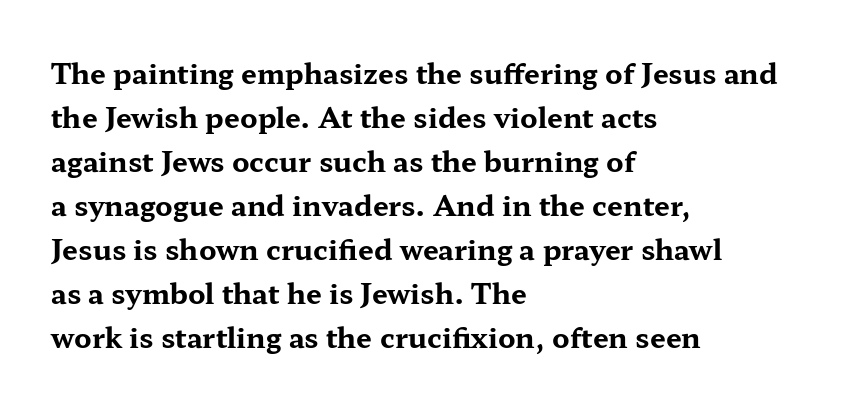
Q: Is the text bold? A: Yes.
Q: Is the text italic (slanted)? A: No, it is upright.
Q: Is the typeface a serif or a sans-serif typeface? A: Serif.
Q: Is the text underlined? A: No.
Q: How is the paragraph aligned? A: Left-aligned.
Q: Is the spacing between letters normal or unusually wide? A: Normal.
Q: Is the spacing between lines tight, normal or loose? A: Normal.
Q: Width (condensed, normal, or wide)? A: Wide.
Q: Stroke contrast? A: Medium.
Q: x-height? A: Medium.
Q: Monospaced? A: No.
